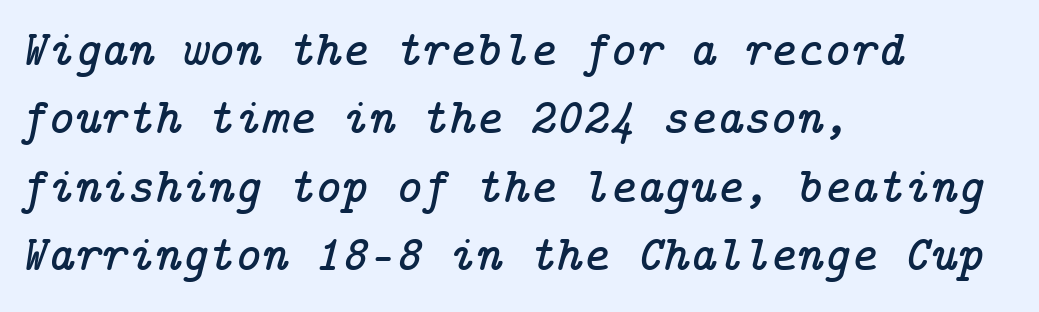
The image shows 51 px serif type, italic (leaning right); set left-aligned, normal line spacing (1.34x), normal letter spacing, not underlined; low stroke contrast and a medium x-height.
